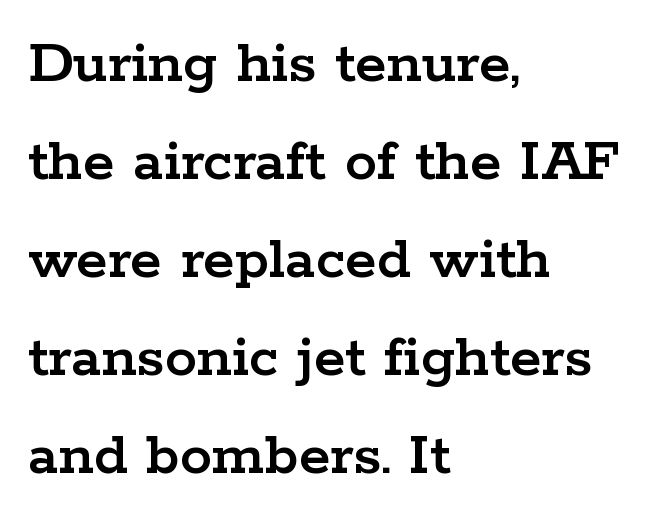
{"serif": "yes", "italic": "no", "width": "wide", "stroke_contrast": "low", "x_height": "medium", "monospaced": "no", "underline": "no", "align": "left", "line_spacing": "normal", "line_spacing_ratio": 1.53, "letter_spacing": "normal", "letter_spacing_em": 0.0, "glyph_px": 64}
